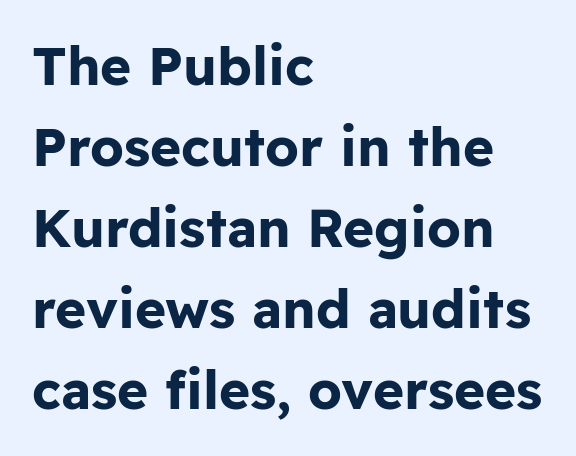
The typography opts for an upright posture over an oblique one. Compared with an ordinary text face, these strokes are far heavier — a full bold. You could not count columns in this text — the font is proportionally spaced. The text was rendered using a sans face with plain stroke endings. The face used here is rendered with its standard letterfit.
